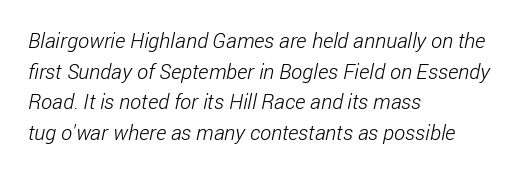
{"bold": "no", "underline": "no", "align": "left", "line_spacing": "normal", "line_spacing_ratio": 1.46, "letter_spacing": "normal", "letter_spacing_em": 0.0, "glyph_px": 21}
